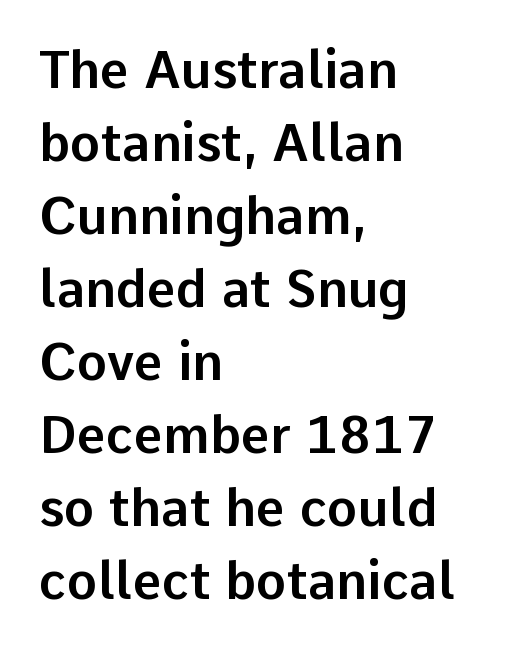
The font family rendered here belongs to the sans-serif group. Evenly set lines give the paragraph a standard silhouette. Words float on clear page, feet unadorned. Look at the tracking — it's just the regular setting, nothing added. A typesetter would call this proportional, since set widths differ per character.
